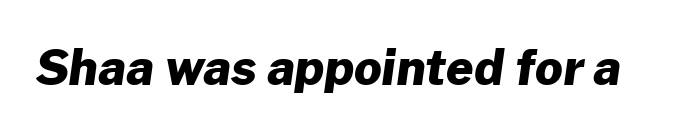
The image shows 48 px heavy sans-serif type; set normal letter spacing, not underlined; low stroke contrast and a medium x-height.
